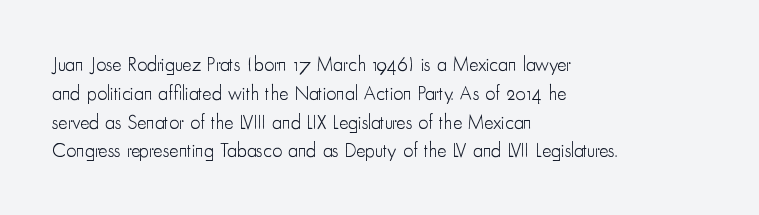
{"italic": "no", "bold": "no", "underline": "no", "align": "left", "line_spacing": "normal", "line_spacing_ratio": 1.44, "letter_spacing": "normal", "letter_spacing_em": 0.0, "glyph_px": 20}
